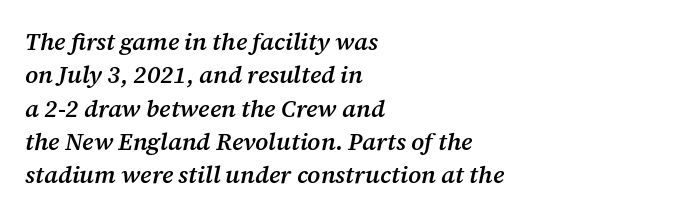
{"italic": "yes", "lean": "right", "slant_degrees": 12, "bold": "semi", "underline": "no", "align": "left", "line_spacing": "normal", "line_spacing_ratio": 1.39, "letter_spacing": "normal", "letter_spacing_em": 0.0, "glyph_px": 24}
